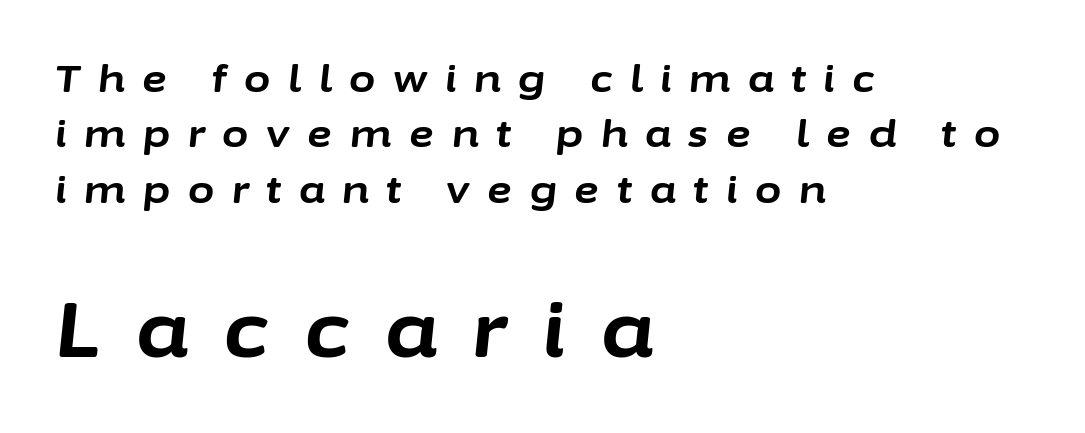
Q: Is the text bold? A: Yes.
Q: Is the text italic (slanted)? A: Yes, it leans right by about 6 degrees.
Q: Is the text underlined? A: No.
Q: How is the paragraph aligned? A: Left-aligned.
Q: Is the spacing between letters normal or unusually wide? A: Unusually wide.
Q: Is the spacing between lines tight, normal or loose? A: Normal.
Q: Which block of text is set in a larger size, the first (top) or the second (bottom)? A: The second (bottom) one.
Q: Width (condensed, normal, or wide)? A: Normal.
Q: Stroke contrast? A: Low.
Q: x-height? A: Medium.
Q: Monospaced? A: No.
